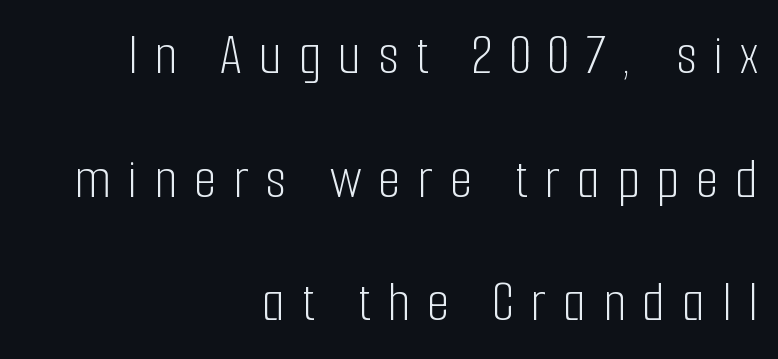
The image shows 58 px light, condensed sans-serif type, upright; set right-aligned, loose line spacing (2.13x), unusually wide letter spacing (+0.29 em), not underlined; low stroke contrast and a medium x-height.
